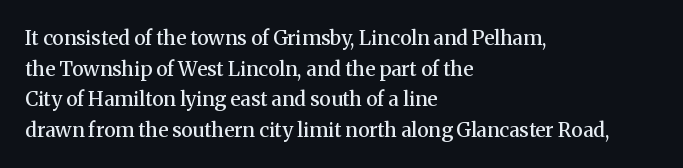
The image shows 20 px text type, upright; set left-aligned, normal line spacing (1.53x), normal letter spacing, not underlined.
